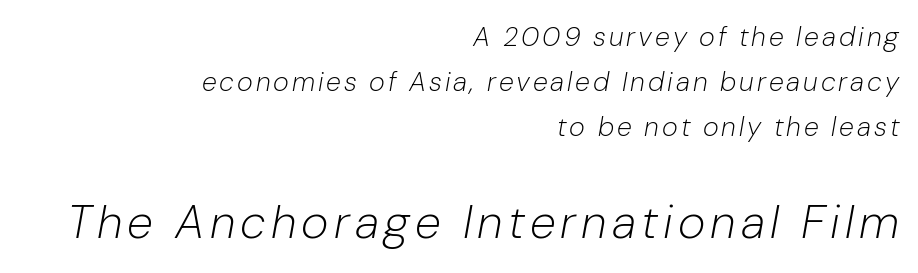
The image shows 47 px light type, italic (leaning right); set right-aligned, normal line spacing (1.66x), not underlined; the second (bottom) block is 1.74x larger; low stroke contrast and a medium x-height.
